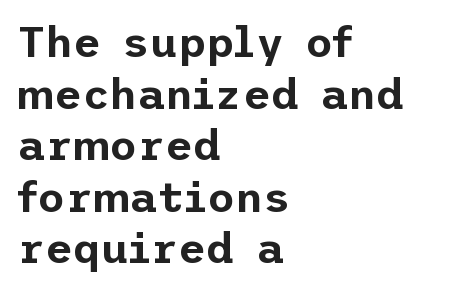
The image shows 43 px sans-serif type, upright; set left-aligned, line spacing 1.2x, normal letter spacing, not underlined; low stroke contrast and a medium x-height.
